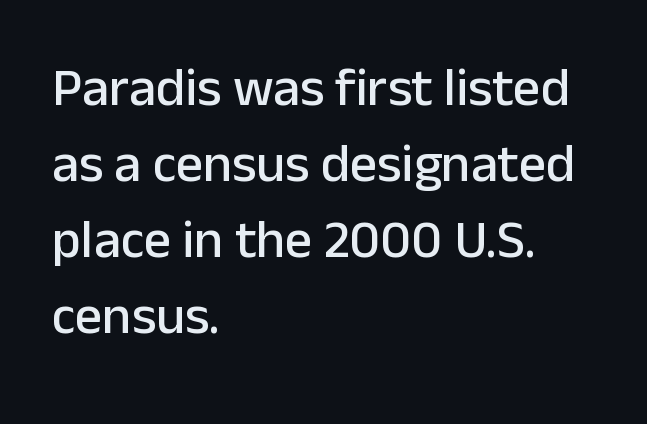
The typography opts for an upright posture over an oblique one. The leading is moderate, giving the passage an even texture. The passage shown is typed in a proportional face where columns would drift. A bare baseline throughout the passage. Default kerning and tracking; the words read as compact shapes. Leftover space on each line is placed entirely after the last word.
